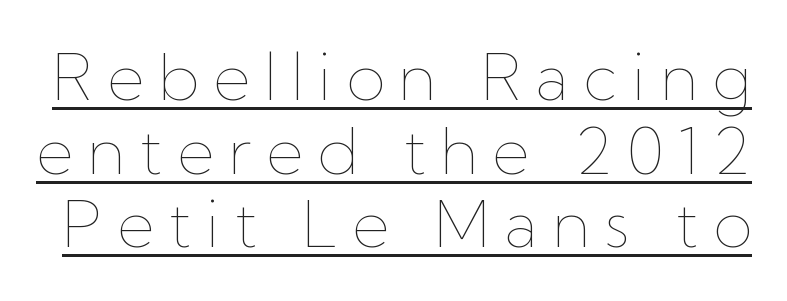
{"italic": "no", "bold": "no", "weight": "thin", "width": "normal", "stroke_contrast": "low", "x_height": "medium", "monospaced": "no", "underline": "yes", "line_spacing": "tight", "line_spacing_ratio": 1.15, "letter_spacing": "wide", "letter_spacing_em": 0.22, "glyph_px": 64}
